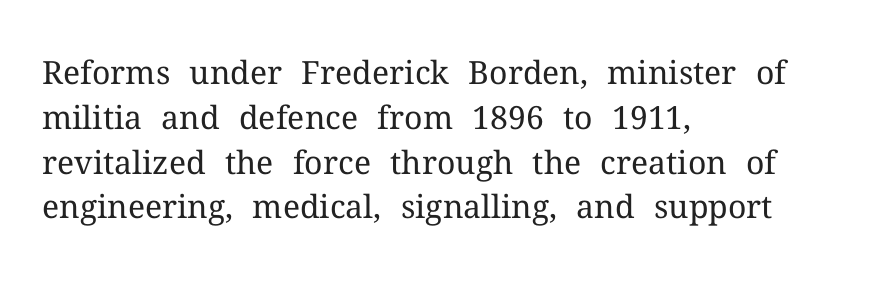
The rows are spaced the way most documents space them. Unlike a clean sans, this face finishes its strokes with serifs. Casual observation: everything's shoved over to the left. The passage shown has conventional tracking throughout. The passage shown is typed in a proportional face where columns would drift. Counters stay open thanks to moderate or lighter strokes.
